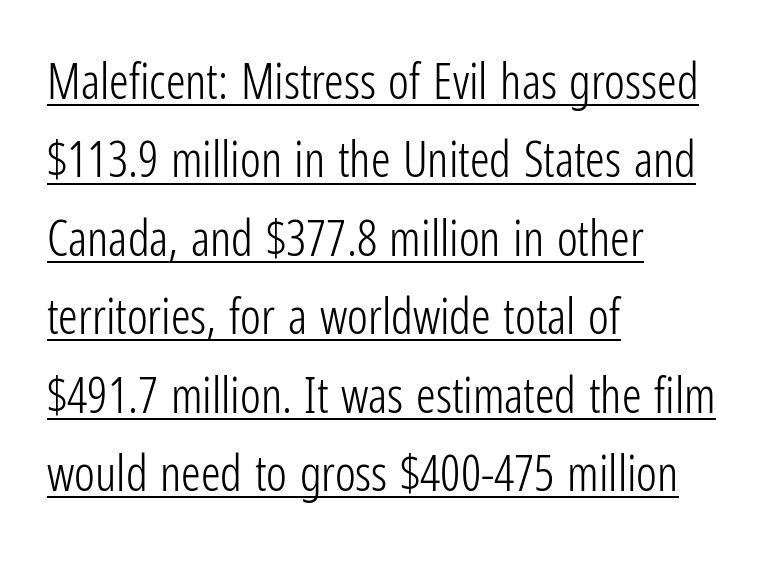
Is the letter spacing exaggerated? No — it looks like the ordinary default. The rendering uses natural spacing where letterforms have individual widths. The letters stand upright; this is a roman face. The sample's only ornament is a line tracing under the words. Successive baselines arrive at the customary interval. Unlike a traditional serif, this face leaves its strokes unadorned.
